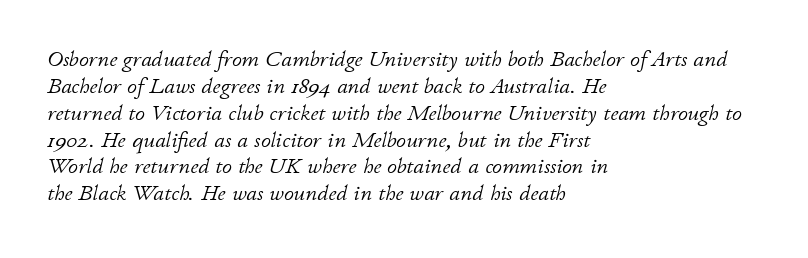
The image shows 22 px text type, italic (leaning right); set left-aligned, line spacing 1.22x, normal letter spacing, not underlined.
